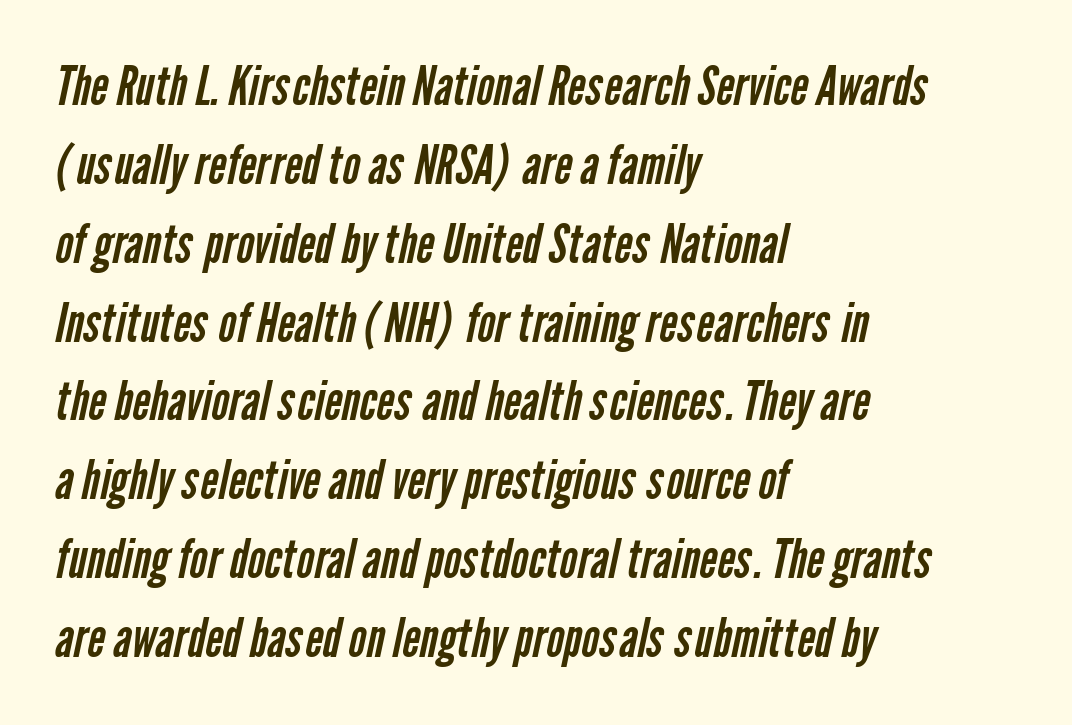
The image shows 54 px regular-weight, condensed sans-serif type; set left-aligned, normal line spacing (1.46x), normal letter spacing, not underlined; low stroke contrast and a medium x-height.
